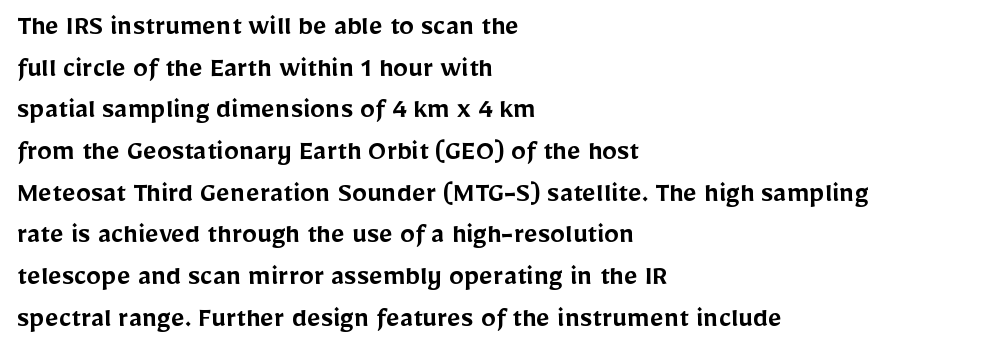
Q: Is the text bold? A: Semi-bold.
Q: Is the text italic (slanted)? A: No, it is upright.
Q: Is the typeface a serif or a sans-serif typeface? A: Sans-serif.
Q: Is the text underlined? A: No.
Q: How is the paragraph aligned? A: Left-aligned.
Q: Is the spacing between letters normal or unusually wide? A: Normal.
Q: Is the spacing between lines tight, normal or loose? A: Normal.
Q: Width (condensed, normal, or wide)? A: Normal.
Q: Stroke contrast? A: Low.
Q: x-height? A: Medium.
Q: Monospaced? A: No.
